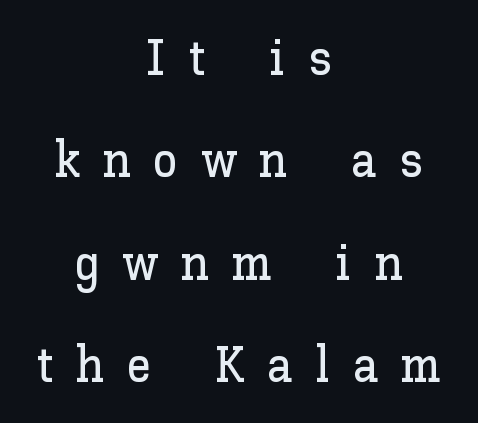
The baseline area is clear. These lines are rendered in a variable-pitch font. Compared with typical paragraphs, the rows here are farther apart. You could only call the tracking loose — the letters float apart. Quick note: not italic, upright.
